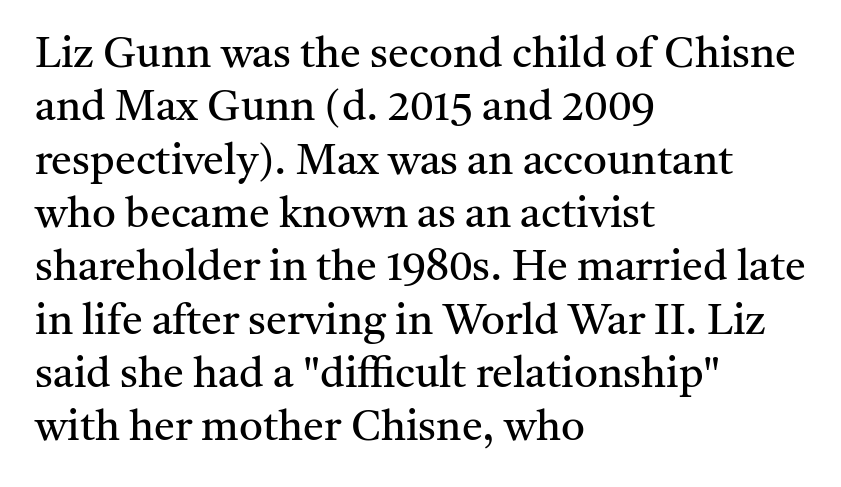
Does the lettering tilt? It doesn't — this is upright. Line starts are locked; line ends wander. The glyphs are unaccompanied by any horizontal stroke below them. No extra ink here — the face is not bold. Look at the tracking — it's just the regular setting, nothing added. The block of text has a typical density, with ordinary space between rows.
